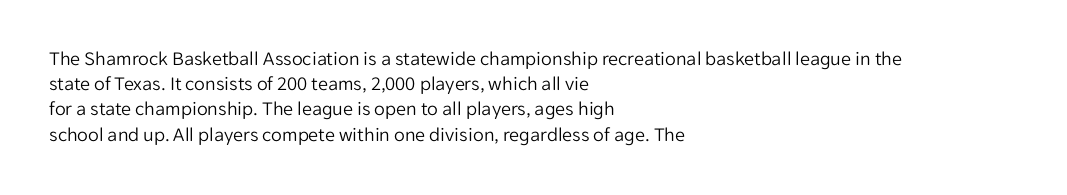
Q: Is the text bold? A: No.
Q: Is the text italic (slanted)? A: No, it is upright.
Q: Is the text underlined? A: No.
Q: How is the paragraph aligned? A: Left-aligned.
Q: Is the spacing between letters normal or unusually wide? A: Normal.
Q: Is the spacing between lines tight, normal or loose? A: Normal.
